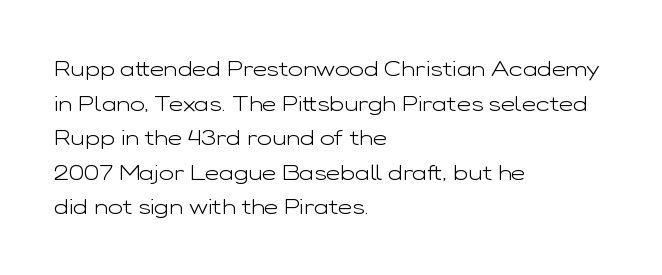
Q: Is the text bold? A: No.
Q: Is the text italic (slanted)? A: No, it is upright.
Q: Is the text underlined? A: No.
Q: How is the paragraph aligned? A: Left-aligned.
Q: Is the spacing between letters normal or unusually wide? A: Normal.
Q: Is the spacing between lines tight, normal or loose? A: Normal.
